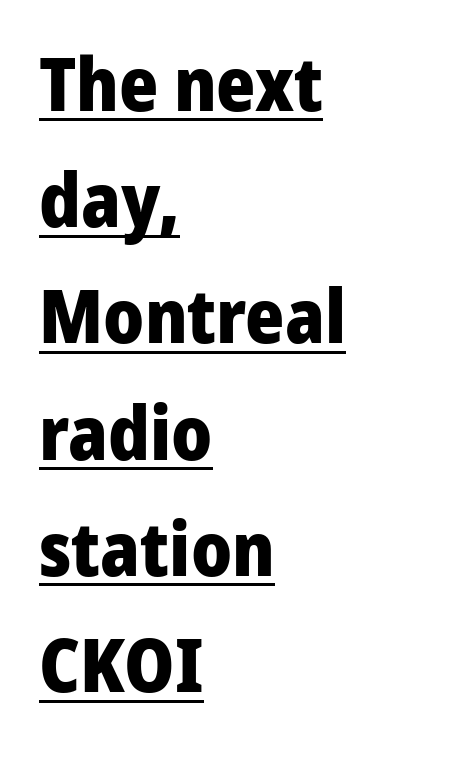
Q: Is the text bold? A: Yes.
Q: Is the text italic (slanted)? A: No, it is upright.
Q: Is the typeface a serif or a sans-serif typeface? A: Sans-serif.
Q: Is the text underlined? A: Yes.
Q: How is the paragraph aligned? A: Left-aligned.
Q: Is the spacing between letters normal or unusually wide? A: Normal.
Q: Is the spacing between lines tight, normal or loose? A: Normal.
Q: Width (condensed, normal, or wide)? A: Normal.
Q: Stroke contrast? A: Low.
Q: x-height? A: Medium.
Q: Monospaced? A: No.
